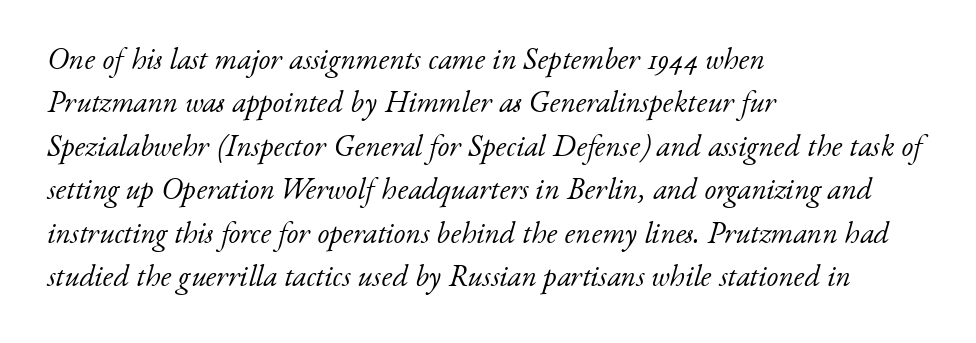
The image shows 30 px light serif type, italic (leaning right); set left-aligned, normal line spacing (1.45x), normal letter spacing, not underlined; low stroke contrast and a small x-height.
